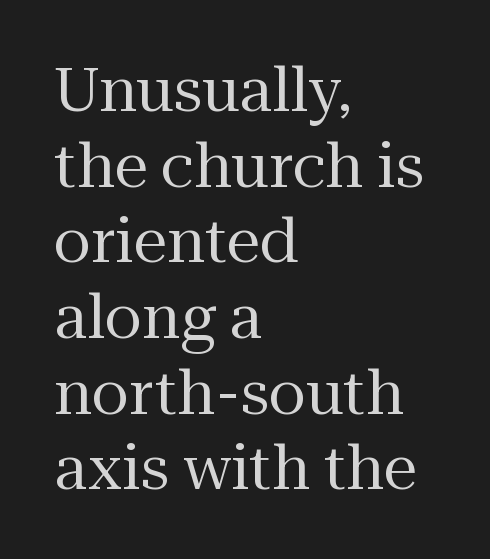
{"serif": "yes", "italic": "no", "bold": "no", "weight": "regular", "width": "normal", "stroke_contrast": "medium", "x_height": "medium", "monospaced": "no", "underline": "no", "align": "left", "line_spacing_ratio": 1.24, "letter_spacing": "normal", "letter_spacing_em": 0.0, "glyph_px": 61}
